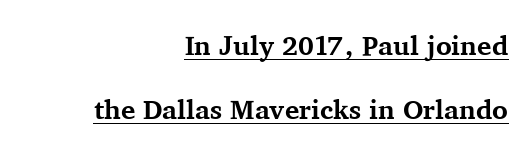
If you drew a line through each stem, it would be perfectly vertical. Does the weight exceed regular? Yes, all the way to bold. The glyphs are accompanied by a horizontal stroke just below them. Spacing between characters is what you'd get straight out of the box.
